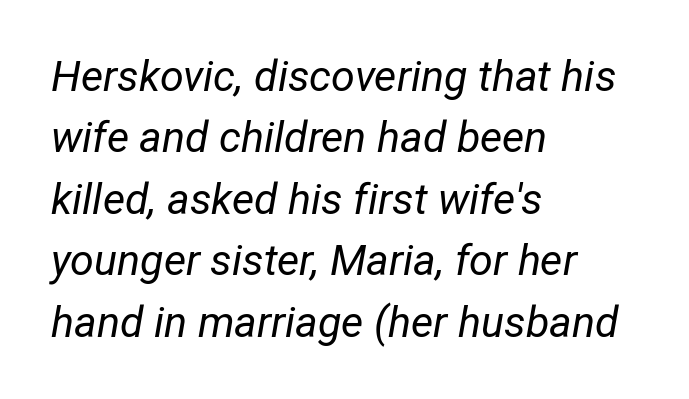
Q: Is the text bold? A: No.
Q: Is the text italic (slanted)? A: Yes, it leans right by about 12 degrees.
Q: Is the text underlined? A: No.
Q: How is the paragraph aligned? A: Left-aligned.
Q: Is the spacing between letters normal or unusually wide? A: Normal.
Q: Is the spacing between lines tight, normal or loose? A: Normal.
Q: Width (condensed, normal, or wide)? A: Condensed.
Q: Stroke contrast? A: Low.
Q: x-height? A: Medium.
Q: Monospaced? A: No.
